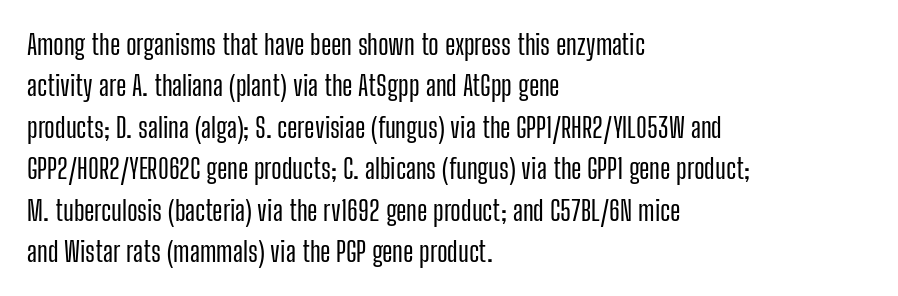
Q: Is the text italic (slanted)? A: No, it is upright.
Q: Is the typeface a serif or a sans-serif typeface? A: Sans-serif.
Q: Is the text underlined? A: No.
Q: How is the paragraph aligned? A: Left-aligned.
Q: Is the spacing between letters normal or unusually wide? A: Normal.
Q: Is the spacing between lines tight, normal or loose? A: Normal.
Q: Width (condensed, normal, or wide)? A: Condensed.
Q: Stroke contrast? A: Low.
Q: x-height? A: Medium.
Q: Monospaced? A: No.
